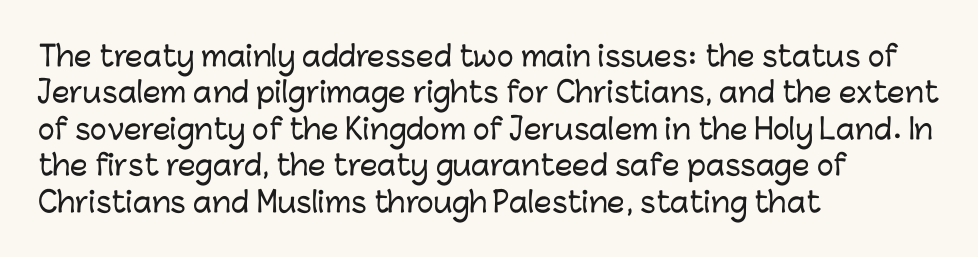
If you drew a line through each stem, it would be perfectly vertical. Words appear dense and cohesive because spacing is normal. The space between consecutive lines is moderate. The passage shown is typeset with a sans-serif family. The passage shown is not underscored anywhere.
